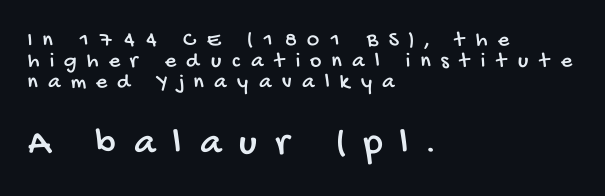
Short and long lines alike share a common starting point at left. The letters advance in unequal steps, a hallmark of proportional type. Which of the two is more prominent by size? The second, at the bottom. Rule under the text: the space is simply empty.
